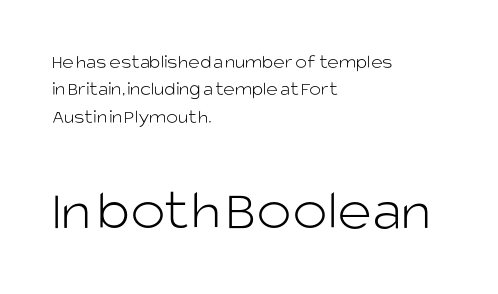
{"serif": "no", "italic": "no", "bold": "no", "weight": "light", "width": "normal", "stroke_contrast": "low", "x_height": "large", "monospaced": "no", "underline": "no", "align": "left", "line_spacing": "normal", "line_spacing_ratio": 1.37, "letter_spacing": "normal", "letter_spacing_em": 0.0, "larger_block": "second", "size_ratio": 2.95, "glyph_px": 59}
